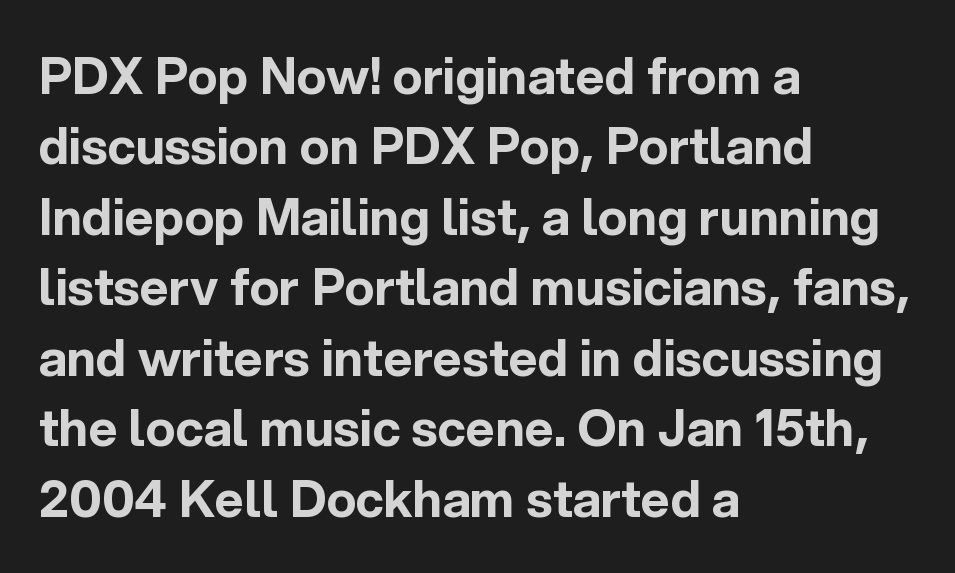
The image shows 50 px bold sans-serif type, upright; set left-aligned, normal line spacing (1.41x), normal letter spacing, not underlined; a medium x-height.
